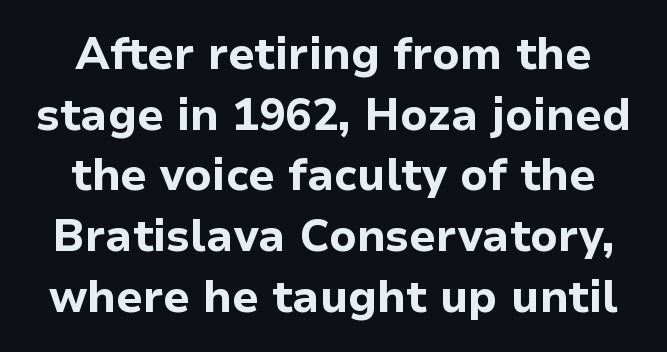
The image shows 44 px bold sans-serif type, upright; set centered, normal line spacing (1.38x), normal letter spacing, not underlined; low stroke contrast and a medium x-height.
